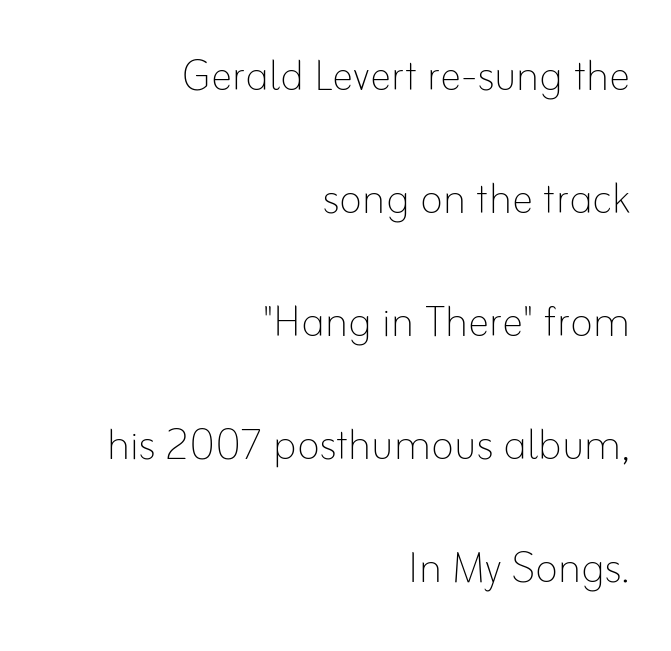
The image shows 54 px thin type, upright; set right-aligned, loose line spacing (2.28x), normal letter spacing, not underlined; low stroke contrast and a small x-height.
